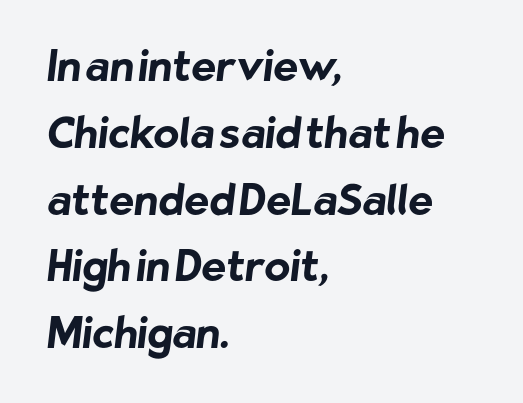
Q: Is the text bold? A: Yes.
Q: Is the typeface a serif or a sans-serif typeface? A: Sans-serif.
Q: Is the text underlined? A: No.
Q: How is the paragraph aligned? A: Left-aligned.
Q: Is the spacing between letters normal or unusually wide? A: Normal.
Q: Is the spacing between lines tight, normal or loose? A: Normal.
Q: Width (condensed, normal, or wide)? A: Normal.
Q: Stroke contrast? A: Low.
Q: x-height? A: Medium.
Q: Monospaced? A: No.
